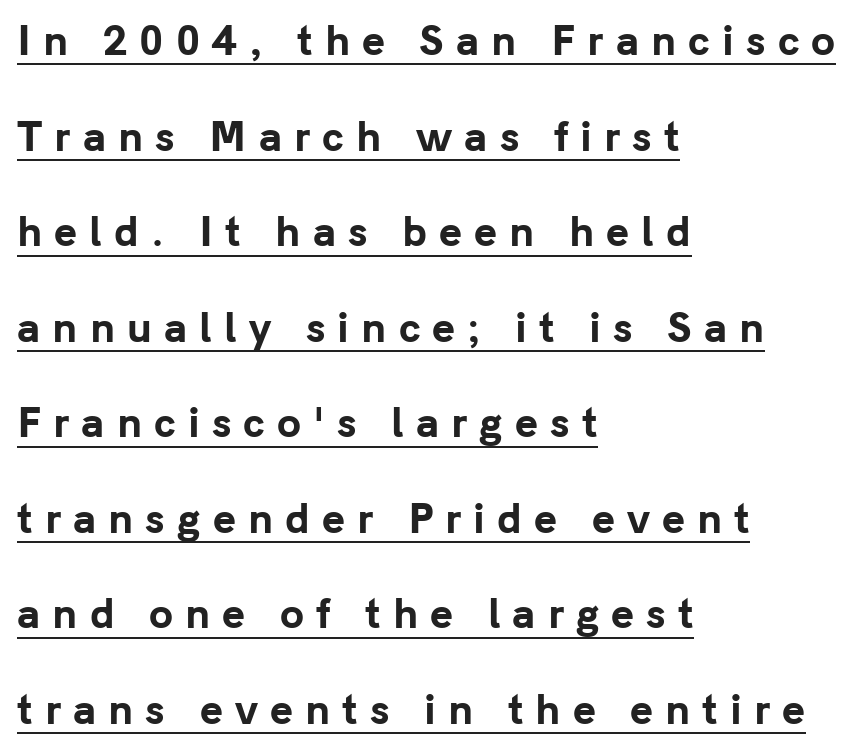
The image shows 39 px bold sans-serif type, upright; set left-aligned, loose line spacing (2.45x), unusually wide letter spacing (+0.31 em), underlined; low stroke contrast and a medium x-height.
